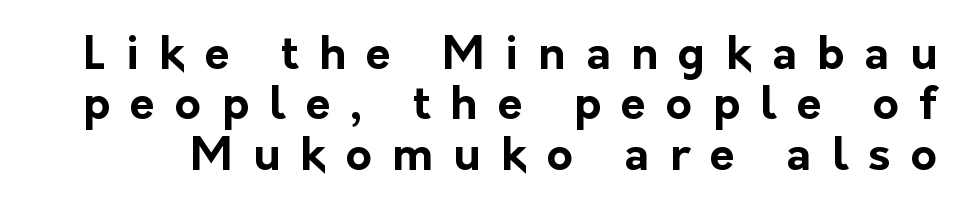
{"serif": "no", "italic": "no", "bold": "yes", "weight": "bold", "width": "normal", "stroke_contrast": "low", "x_height": "medium", "monospaced": "no", "underline": "no", "line_spacing": "tight", "line_spacing_ratio": 1.12, "letter_spacing": "wide", "letter_spacing_em": 0.45, "glyph_px": 45}
